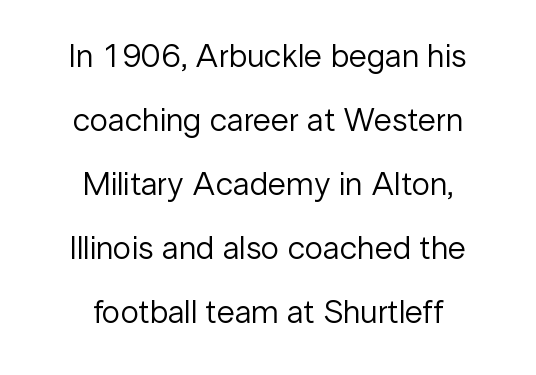
{"serif": "no", "italic": "no", "bold": "no", "weight": "regular", "width": "normal", "stroke_contrast": "low", "x_height": "medium", "monospaced": "no", "underline": "no", "align": "center", "line_spacing": "loose", "line_spacing_ratio": 1.94, "letter_spacing": "normal", "letter_spacing_em": 0.0, "glyph_px": 33}
